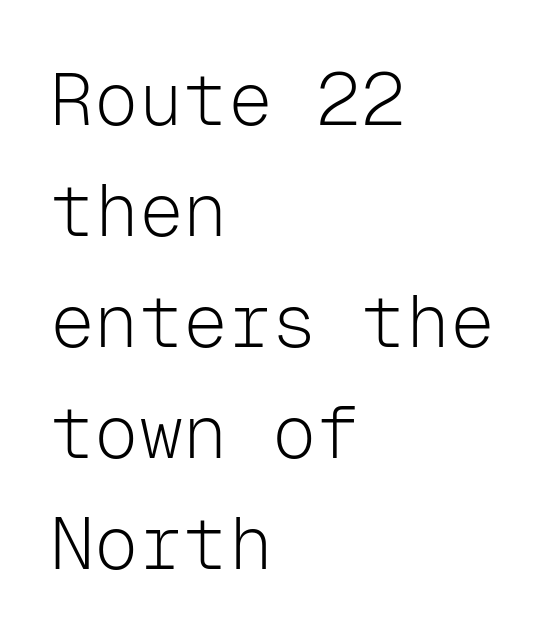
The image shows 74 px light sans-serif type, upright, monospaced; set left-aligned, normal line spacing (1.5x), normal letter spacing, not underlined; low stroke contrast and a medium x-height.
